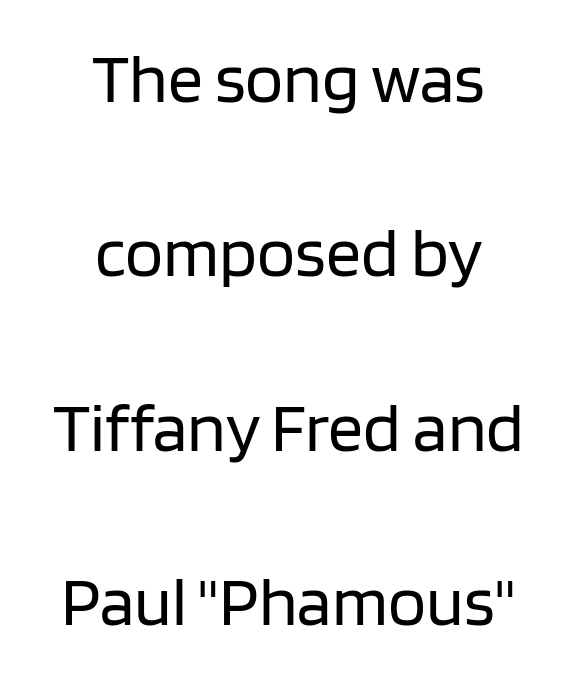
Q: Is the text bold? A: No.
Q: Is the text italic (slanted)? A: No, it is upright.
Q: Is the typeface a serif or a sans-serif typeface? A: Sans-serif.
Q: Is the text underlined? A: No.
Q: How is the paragraph aligned? A: Centered.
Q: Is the spacing between letters normal or unusually wide? A: Normal.
Q: Is the spacing between lines tight, normal or loose? A: Loose.
Q: Width (condensed, normal, or wide)? A: Normal.
Q: Stroke contrast? A: Low.
Q: x-height? A: Large.
Q: Monospaced? A: No.
